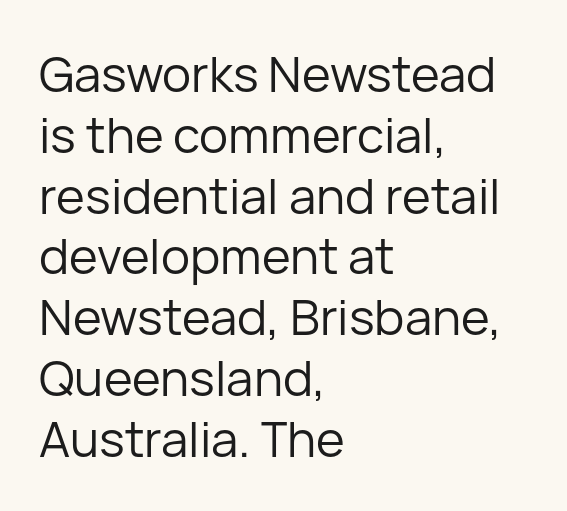
Character widths vary here, with narrow letters taking less room than wide ones. The type family on display is of the sans-serif kind. Each stroke keeps to a modest, everyday thickness or less. Visually the block forms a straight wall on the left and a jagged coastline on the right.
